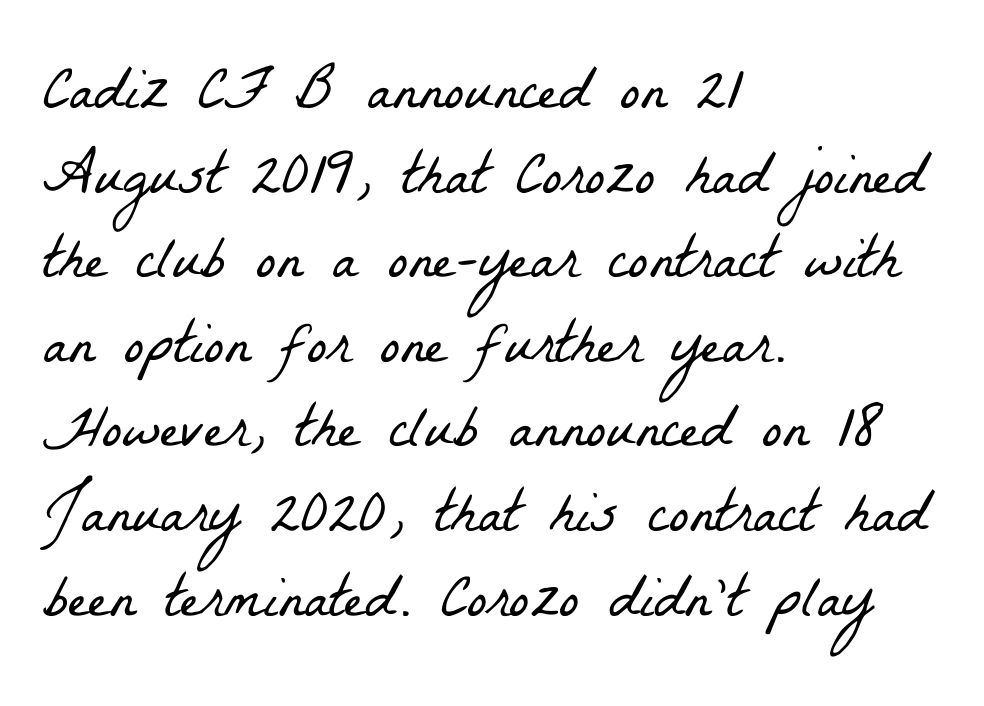
The image shows 60 px light, condensed serif type; set left-aligned, normal line spacing (1.41x), normal letter spacing, not underlined; low stroke contrast and a medium x-height.
